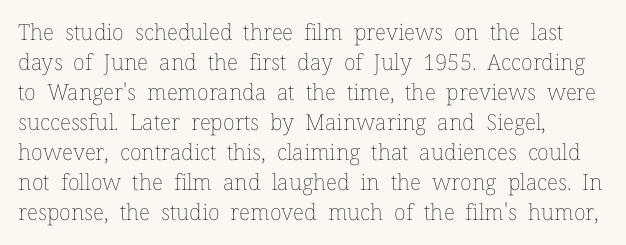
Reading down the column, the eye jumps a familiar distance to each next line. Left-aligned paragraph, ragged on the right. Check under the words: just untouched page. Nope, not italic — everything's standing straight.
